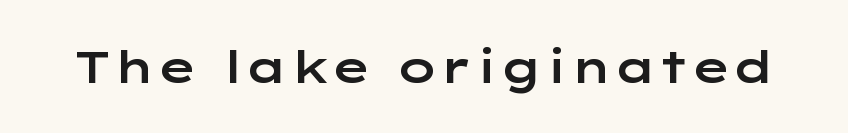
{"serif": "no", "italic": "no", "width": "wide", "stroke_contrast": "low", "x_height": "medium", "monospaced": "no", "underline": "no", "letter_spacing": "normal", "letter_spacing_em": 0.0, "glyph_px": 44}
